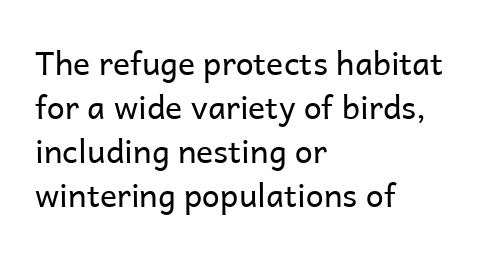
Q: Is the text bold? A: No.
Q: Is the text italic (slanted)? A: No, it is upright.
Q: Is the typeface a serif or a sans-serif typeface? A: Sans-serif.
Q: Is the text underlined? A: No.
Q: How is the paragraph aligned? A: Left-aligned.
Q: Is the spacing between letters normal or unusually wide? A: Normal.
Q: Is the spacing between lines tight, normal or loose? A: Normal.
Q: Width (condensed, normal, or wide)? A: Normal.
Q: Stroke contrast? A: Low.
Q: x-height? A: Medium.
Q: Monospaced? A: No.
